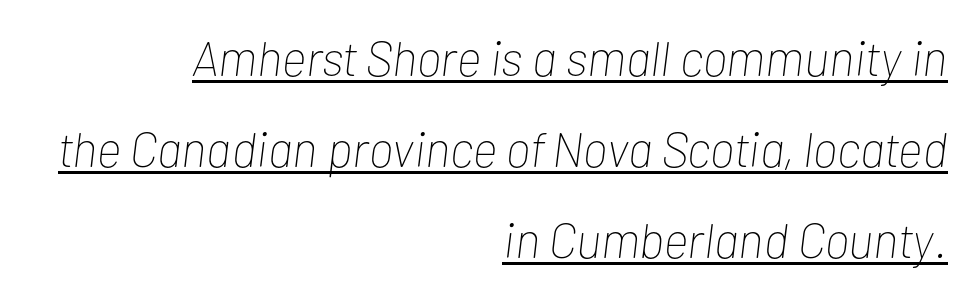
Slanted lettering throughout. A quiet, ordinary-to-light weight characterises the typeface. Is the block centered? No — it sits flush against the right margin. Character widths vary here, with narrow letters taking less room than wide ones. Compared with undecorated copy, this sample adds a rule below the words.
